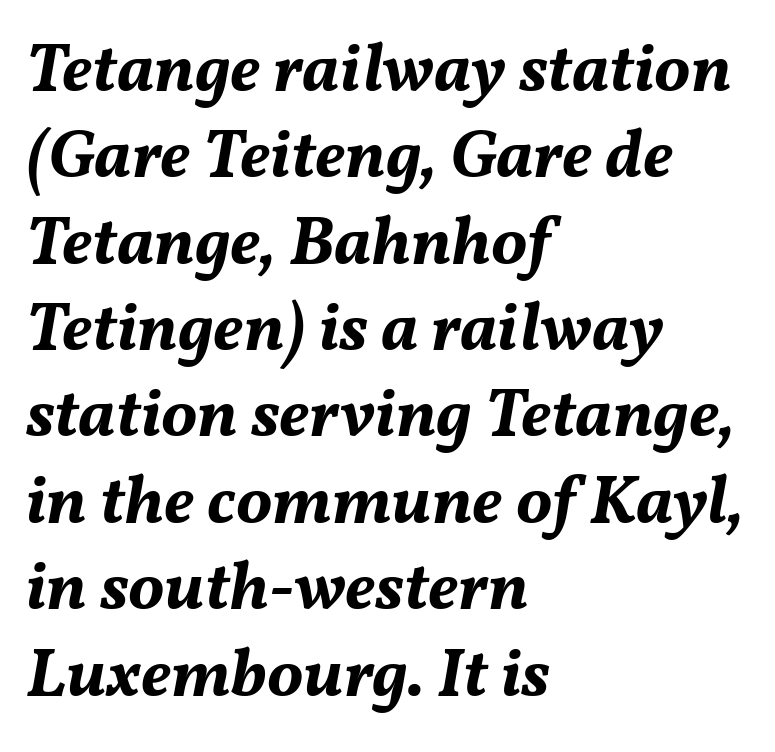
{"italic": "yes", "lean": "right", "slant_degrees": 11, "bold": "yes", "weight": "bold", "width": "normal", "stroke_contrast": "medium", "x_height": "medium", "monospaced": "no", "underline": "no", "align": "left", "line_spacing": "normal", "line_spacing_ratio": 1.27, "letter_spacing": "normal", "letter_spacing_em": 0.0, "glyph_px": 68}
